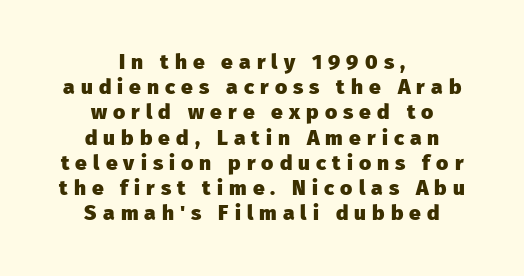
{"italic": "no", "bold": "yes", "underline": "no", "align": "center", "line_spacing_ratio": 1.2, "letter_spacing": "wide", "letter_spacing_em": 0.29, "glyph_px": 21}
